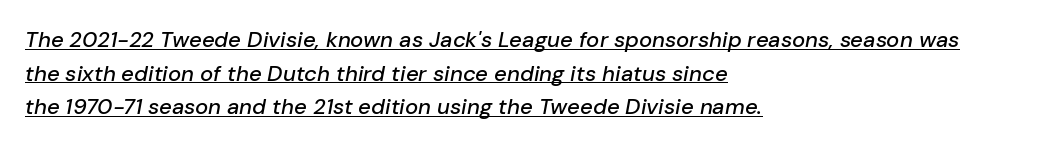
The image shows 22 px text type, italic (leaning right); set left-aligned, normal line spacing (1.53x), normal letter spacing, underlined.
